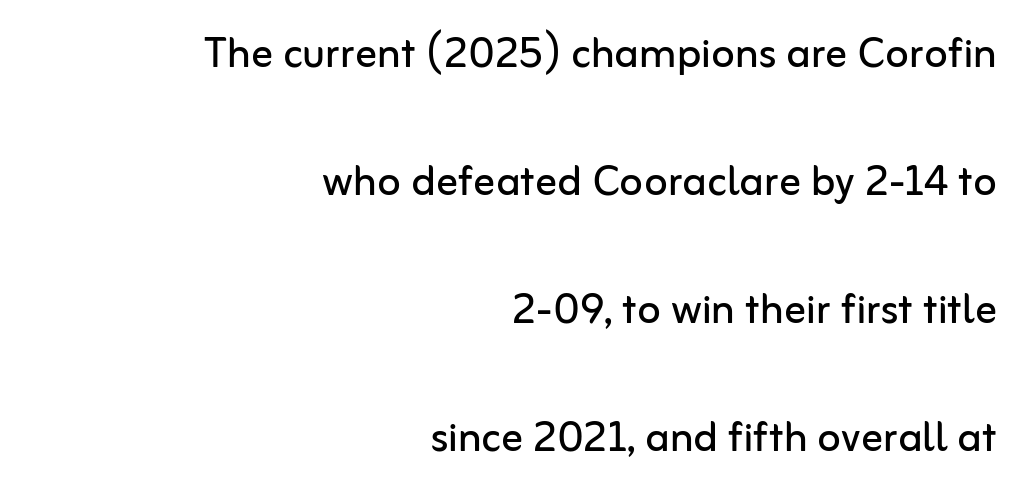
The image shows 54 px regular-weight sans-serif type, upright; set right-aligned, loose line spacing (2.37x), normal letter spacing, not underlined; low stroke contrast and a medium x-height.
